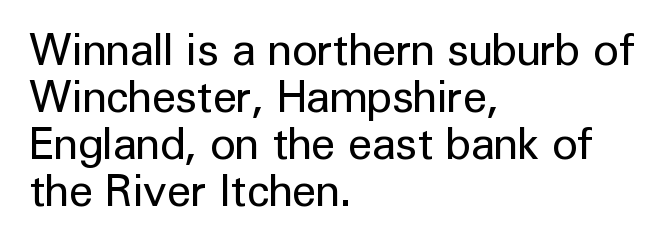
Q: Is the text bold? A: No.
Q: Is the text italic (slanted)? A: No, it is upright.
Q: Is the typeface a serif or a sans-serif typeface? A: Sans-serif.
Q: Is the text underlined? A: No.
Q: How is the paragraph aligned? A: Left-aligned.
Q: Is the spacing between letters normal or unusually wide? A: Normal.
Q: Is the spacing between lines tight, normal or loose? A: Tight.
Q: Width (condensed, normal, or wide)? A: Normal.
Q: Stroke contrast? A: Low.
Q: x-height? A: Medium.
Q: Monospaced? A: No.
